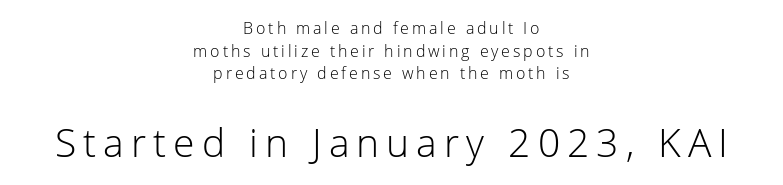
{"serif": "no", "italic": "no", "bold": "no", "weight": "light", "width": "normal", "stroke_contrast": "low", "x_height": "medium", "monospaced": "no", "underline": "no", "align": "center", "line_spacing": "normal", "line_spacing_ratio": 1.41, "larger_block": "second", "size_ratio": 2.44, "glyph_px": 39}
